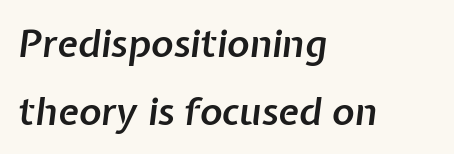
The letters are slanted; this is an italic face. Short note: letters normally spaced. The setting favours the left margin, as ordinary paragraphs usually do. Note the varied advance widths — an 'i' is clearly narrower than an 'm'.
